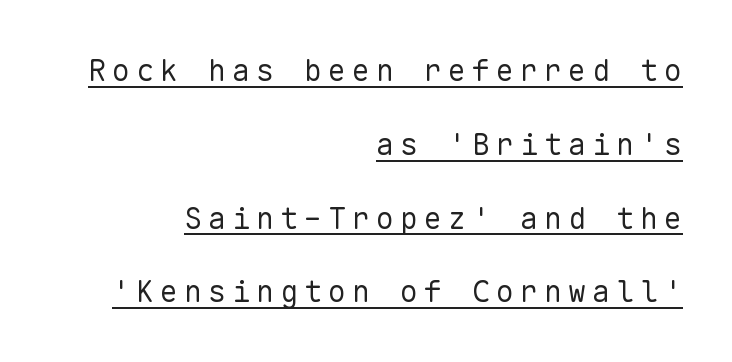
Q: Is the text bold? A: No.
Q: Is the text italic (slanted)? A: No, it is upright.
Q: Is the typeface a serif or a sans-serif typeface? A: Sans-serif.
Q: Is the text underlined? A: Yes.
Q: How is the paragraph aligned? A: Right-aligned.
Q: Is the spacing between letters normal or unusually wide? A: Unusually wide.
Q: Is the spacing between lines tight, normal or loose? A: Loose.
Q: Width (condensed, normal, or wide)? A: Normal.
Q: Stroke contrast? A: Low.
Q: x-height? A: Medium.
Q: Monospaced? A: Yes.
